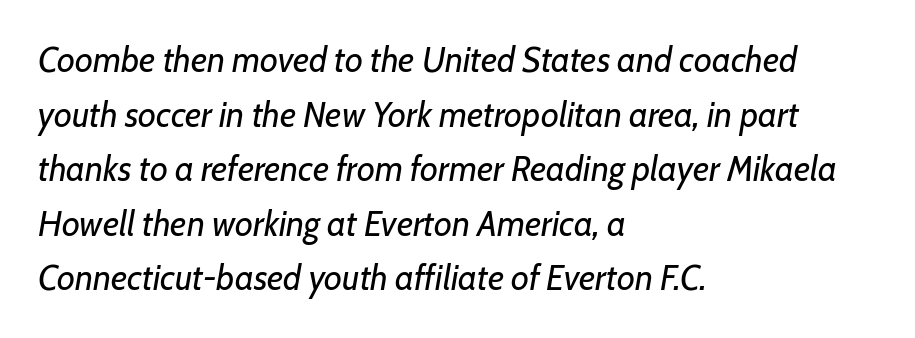
Is the block centered? No — it sits flush against the left margin. Weight: in the light-to-regular range. Is this a fixed-width face? No — the glyphs have proportional, varying widths. Observe the lean: these are italic letterforms. Line spacing here is normal.
